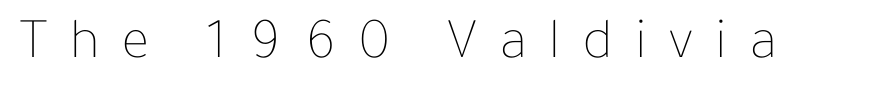
Think standard paragraph weight, or any step lighter than that. Quick note: underline off. Do the letters lean? They stand straight. Here the designer chose a conventional face with non-uniform glyph widths.
